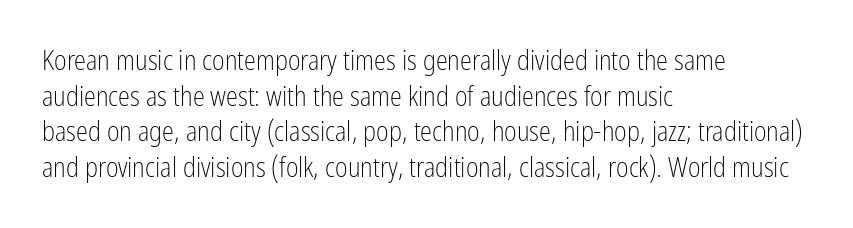
{"italic": "no", "bold": "no", "underline": "no", "align": "left", "line_spacing": "normal", "line_spacing_ratio": 1.32, "letter_spacing": "normal", "letter_spacing_em": 0.0, "glyph_px": 27}
